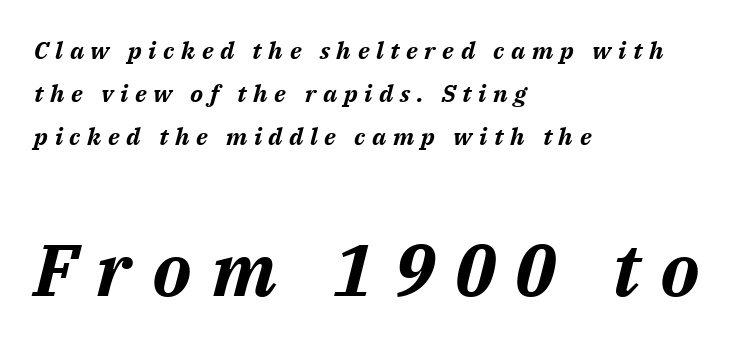
{"italic": "yes", "lean": "right", "slant_degrees": 14, "bold": "yes", "weight": "bold", "width": "normal", "stroke_contrast": "medium", "x_height": "medium", "monospaced": "no", "underline": "no", "align": "left", "line_spacing_ratio": 1.79, "letter_spacing": "wide", "letter_spacing_em": 0.28, "larger_block": "second", "size_ratio": 3.04, "glyph_px": 73}
